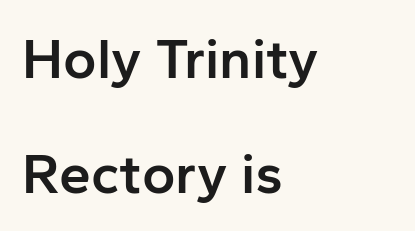
Q: Is the text bold? A: Semi-bold.
Q: Is the text italic (slanted)? A: No, it is upright.
Q: Is the typeface a serif or a sans-serif typeface? A: Sans-serif.
Q: Is the text underlined? A: No.
Q: How is the paragraph aligned? A: Left-aligned.
Q: Is the spacing between letters normal or unusually wide? A: Normal.
Q: Is the spacing between lines tight, normal or loose? A: Loose.
Q: Width (condensed, normal, or wide)? A: Normal.
Q: Stroke contrast? A: Low.
Q: x-height? A: Medium.
Q: Monospaced? A: No.
